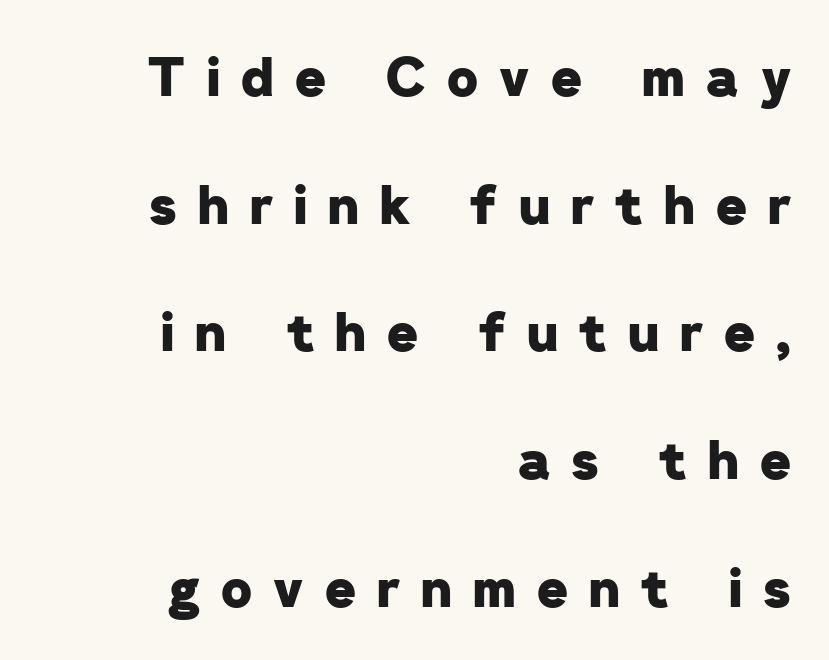
Reading down the column, the eye jumps a long way to each next line. What stands out about the letter spacing? Its width — letters are far apart. The letters advance in unequal steps, a hallmark of proportional type. The rendering uses a bold face; every stroke is thick and dark. The string is rendered with underlining switched off.
